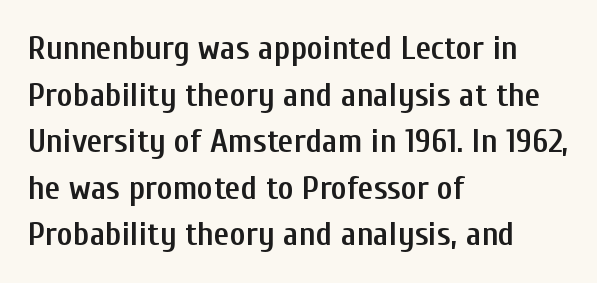
The image shows 34 px semibold, condensed sans-serif type, upright; set left-aligned, normal line spacing (1.37x), normal letter spacing, not underlined; low stroke contrast and a medium x-height.
